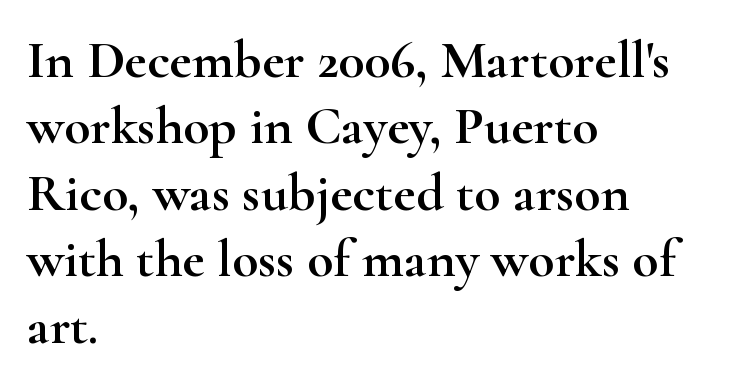
The image shows 54 px wide serif type, upright; set left-aligned, line spacing 1.23x, normal letter spacing, not underlined; high stroke contrast and a small x-height.
